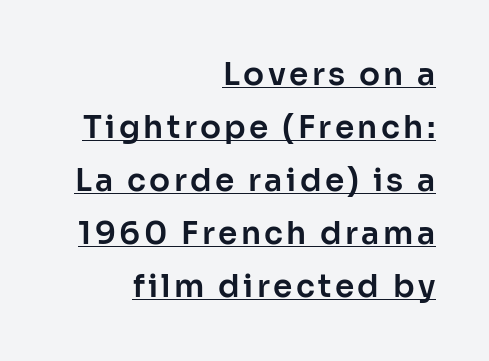
Q: Is the text italic (slanted)? A: No, it is upright.
Q: Is the typeface a serif or a sans-serif typeface? A: Sans-serif.
Q: Is the text underlined? A: Yes.
Q: How is the paragraph aligned? A: Right-aligned.
Q: Width (condensed, normal, or wide)? A: Normal.
Q: Stroke contrast? A: Low.
Q: x-height? A: Medium.
Q: Monospaced? A: No.
